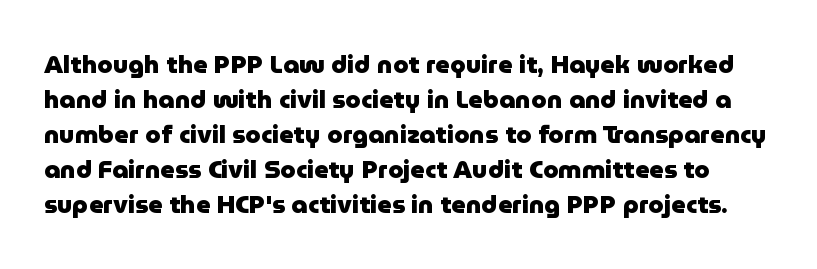
The image shows 25 px bold type, upright; set normal line spacing (1.4x), normal letter spacing, not underlined.
